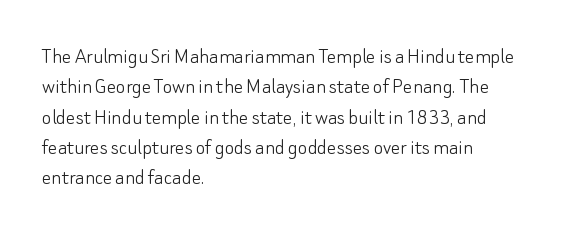
Q: Is the text bold? A: No.
Q: Is the text italic (slanted)? A: No, it is upright.
Q: Is the text underlined? A: No.
Q: How is the paragraph aligned? A: Left-aligned.
Q: Is the spacing between letters normal or unusually wide? A: Normal.
Q: Is the spacing between lines tight, normal or loose? A: Normal.
